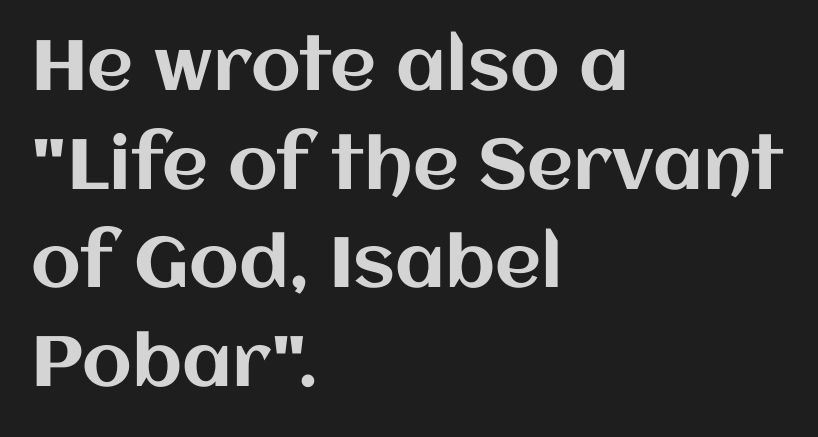
Unmarked baselines from the first word to the last. There is no visible air inserted between adjacent glyphs. Style check: upright. The face used here is proportionally spaced, like ordinary book or web type.
